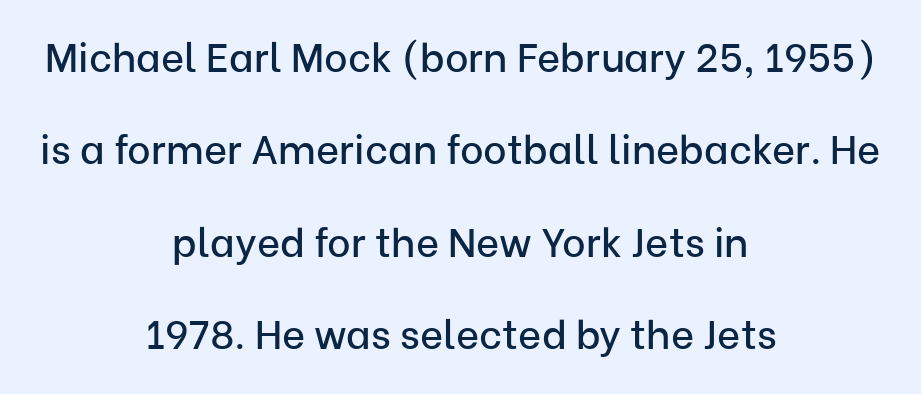
If you measured baseline to baseline, you'd find a long distance. Spacing verdict: proportional, widths tailored to each character. Note: no serifs on the glyphs. Look at the tracking — it's just the regular setting, nothing added. Leftover space on each line is divided equally before and after the words. Rule under the text: the space is simply empty.
